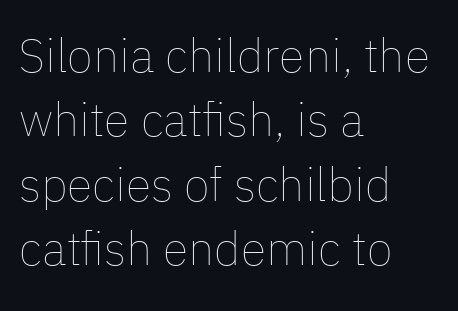
Q: Is the text bold? A: No.
Q: Is the text italic (slanted)? A: No, it is upright.
Q: Is the text underlined? A: No.
Q: How is the paragraph aligned? A: Left-aligned.
Q: Is the spacing between letters normal or unusually wide? A: Normal.
Q: Is the spacing between lines tight, normal or loose? A: Normal.
Q: Width (condensed, normal, or wide)? A: Normal.
Q: Stroke contrast? A: Low.
Q: x-height? A: Medium.
Q: Monospaced? A: No.
